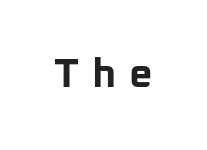
{"serif": "no", "italic": "no", "bold": "yes", "weight": "bold", "width": "normal", "stroke_contrast": "low", "x_height": "medium", "monospaced": "no", "underline": "no", "letter_spacing": "wide", "letter_spacing_em": 0.31, "glyph_px": 41}
